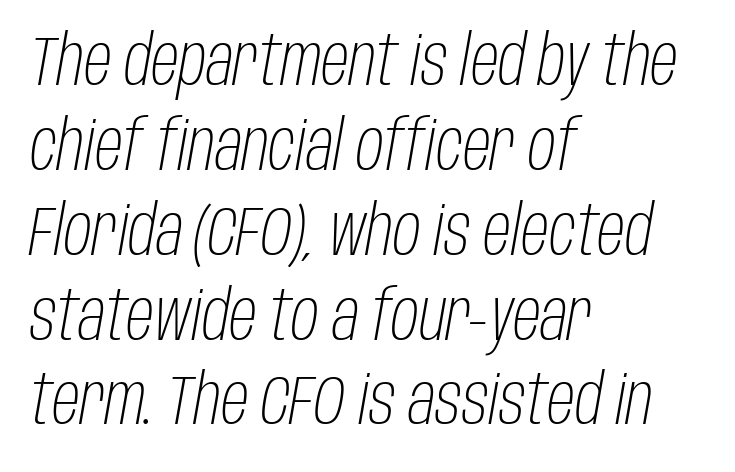
The space beneath each line is pristine and unruled. The typeface has the unassuming heft of standard copy or less. The passage shown is typed in a proportional face where columns would drift. Look at the tracking — it's just the regular setting, nothing added. The setting favours the left margin, as ordinary paragraphs usually do.
